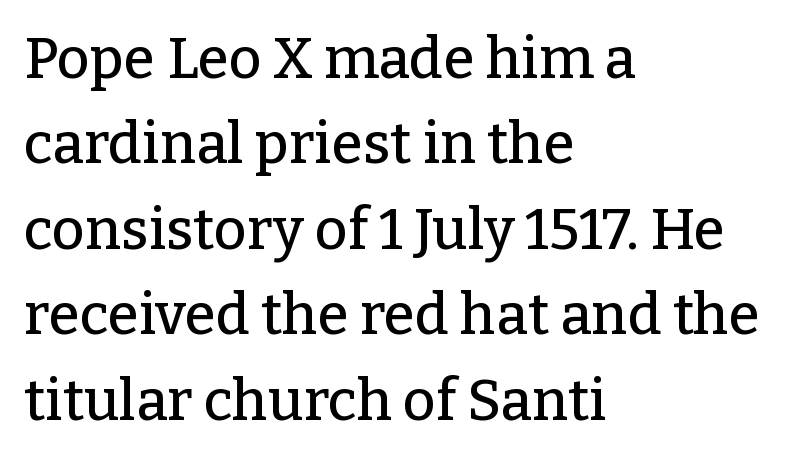
The image shows 57 px serif type, upright; set left-aligned, normal line spacing (1.5x), normal letter spacing, not underlined; low stroke contrast and a medium x-height.
